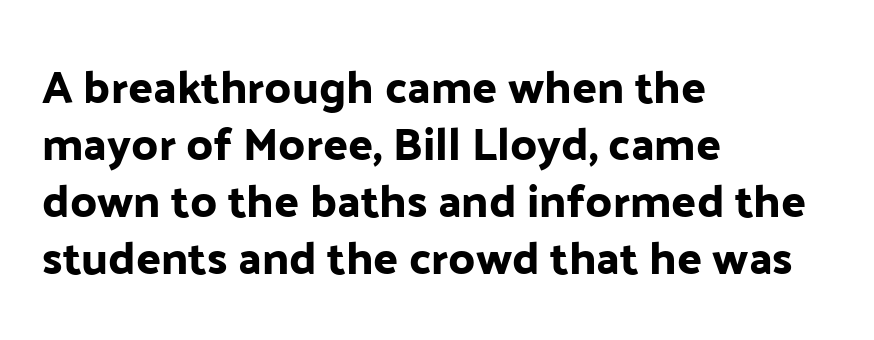
Q: Is the text italic (slanted)? A: No, it is upright.
Q: Is the typeface a serif or a sans-serif typeface? A: Sans-serif.
Q: Is the text underlined? A: No.
Q: How is the paragraph aligned? A: Left-aligned.
Q: Is the spacing between letters normal or unusually wide? A: Normal.
Q: Width (condensed, normal, or wide)? A: Normal.
Q: Stroke contrast? A: Low.
Q: x-height? A: Medium.
Q: Monospaced? A: No.
